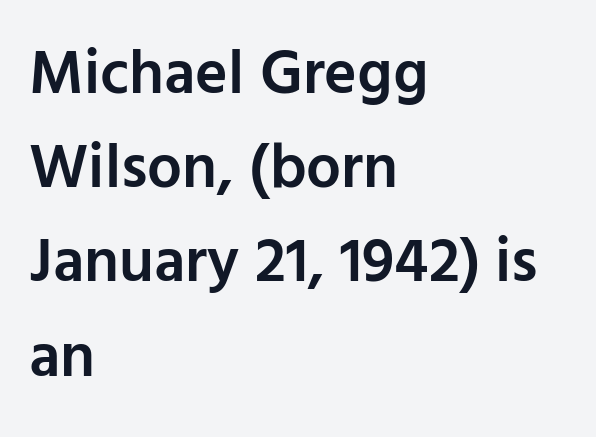
{"serif": "no", "italic": "no", "bold": "semi", "weight": "semibold", "width": "normal", "stroke_contrast": "low", "x_height": "medium", "monospaced": "no", "underline": "no", "align": "left", "line_spacing": "normal", "line_spacing_ratio": 1.52, "letter_spacing": "normal", "letter_spacing_em": 0.0, "glyph_px": 62}
